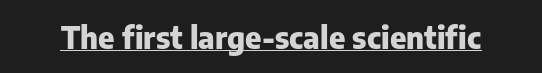
{"serif": "no", "italic": "no", "bold": "yes", "weight": "heavy", "width": "normal", "stroke_contrast": "low", "x_height": "medium", "monospaced": "no", "underline": "yes", "letter_spacing": "normal", "letter_spacing_em": 0.0, "glyph_px": 31}
